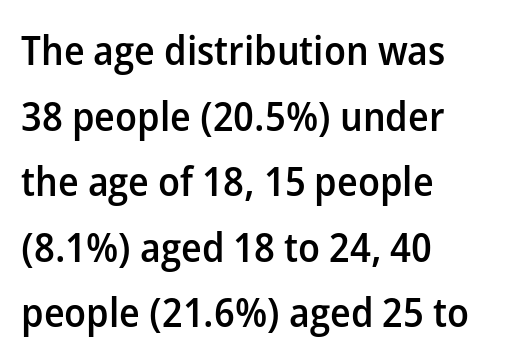
The image shows 41 px semibold sans-serif type, upright; set left-aligned, normal line spacing (1.6x), normal letter spacing, not underlined; low stroke contrast and a medium x-height.
